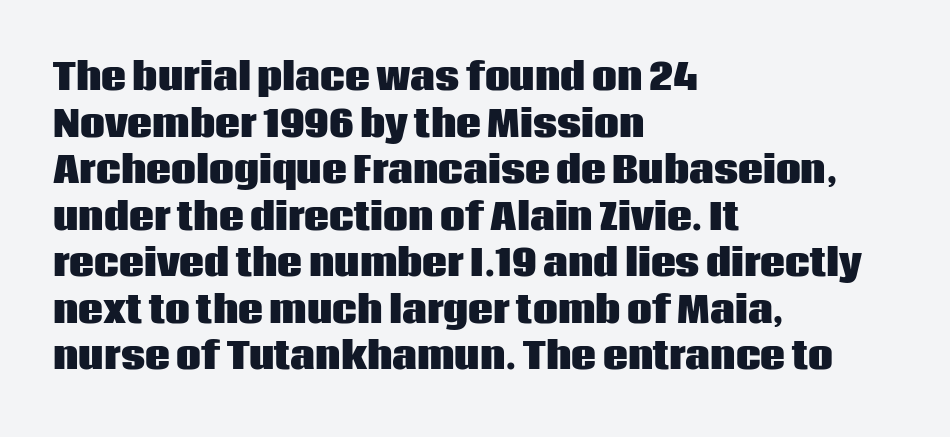
{"serif": "no", "italic": "no", "bold": "yes", "weight": "heavy", "width": "normal", "stroke_contrast": "low", "x_height": "large", "monospaced": "no", "underline": "no", "align": "left", "line_spacing": "normal", "line_spacing_ratio": 1.33, "letter_spacing": "normal", "letter_spacing_em": 0.0, "glyph_px": 35}
